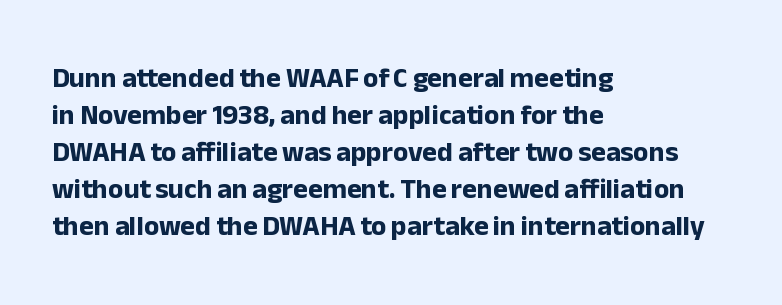
{"serif": "no", "italic": "no", "bold": "yes", "weight": "bold", "width": "normal", "stroke_contrast": "low", "x_height": "medium", "monospaced": "no", "underline": "no", "align": "left", "line_spacing": "normal", "line_spacing_ratio": 1.32, "letter_spacing": "normal", "letter_spacing_em": 0.0, "glyph_px": 28}
